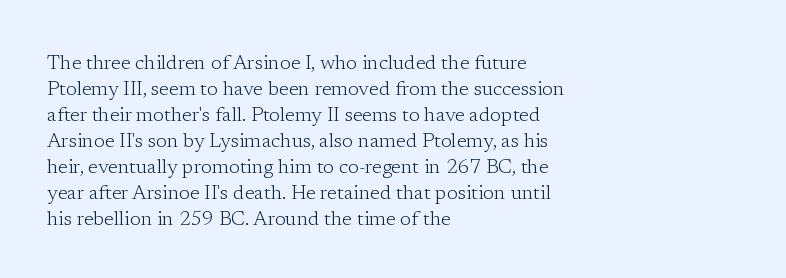
The image shows 20 px text type, upright; set left-aligned, normal line spacing (1.3x), normal letter spacing, not underlined.
